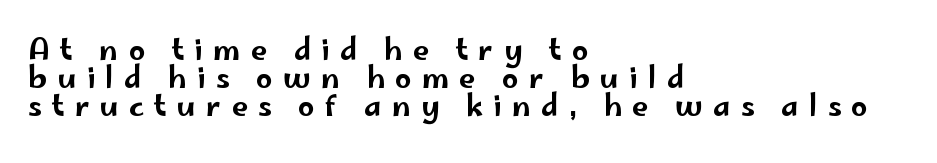
{"serif": "no", "italic": "no", "width": "wide", "stroke_contrast": "low", "x_height": "small", "monospaced": "no", "underline": "no", "align": "left", "line_spacing": "tight", "line_spacing_ratio": 0.96, "letter_spacing": "wide", "letter_spacing_em": 0.35, "glyph_px": 29}
